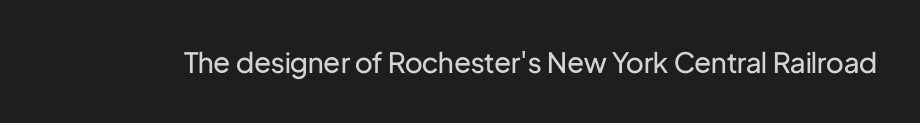
The specimen omits any rule beneath the text block's lines. Short note: letters normally spaced. Vertical strokes here are truly vertical. Note the varied advance widths — an 'i' is clearly narrower than an 'm'. The face used here is a sans, in the tradition of grotesques and geometrics.
